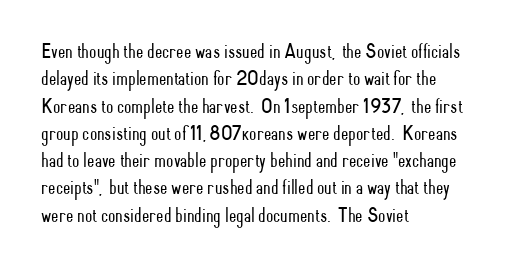
Q: Is the text bold? A: No.
Q: Is the text italic (slanted)? A: No, it is upright.
Q: Is the text underlined? A: No.
Q: How is the paragraph aligned? A: Left-aligned.
Q: Is the spacing between letters normal or unusually wide? A: Normal.
Q: Is the spacing between lines tight, normal or loose? A: Normal.
